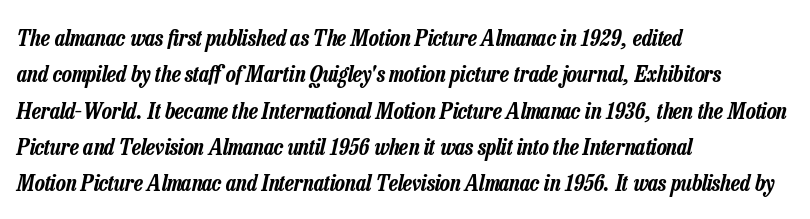
{"italic": "yes", "lean": "right", "slant_degrees": 13, "underline": "no", "align": "left", "line_spacing": "normal", "line_spacing_ratio": 1.58, "letter_spacing": "normal", "letter_spacing_em": 0.0, "glyph_px": 23}
